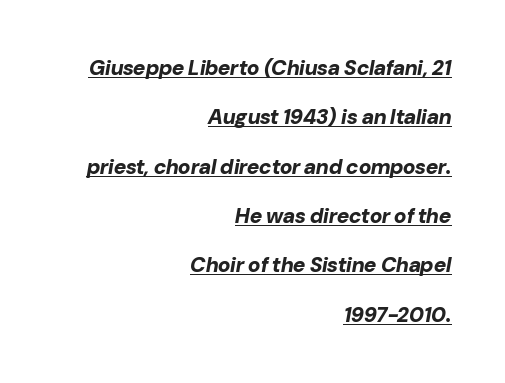
{"italic": "yes", "lean": "right", "slant_degrees": 10, "bold": "yes", "underline": "yes", "align": "right", "line_spacing": "loose", "line_spacing_ratio": 2.35, "letter_spacing": "normal", "letter_spacing_em": 0.0, "glyph_px": 21}
